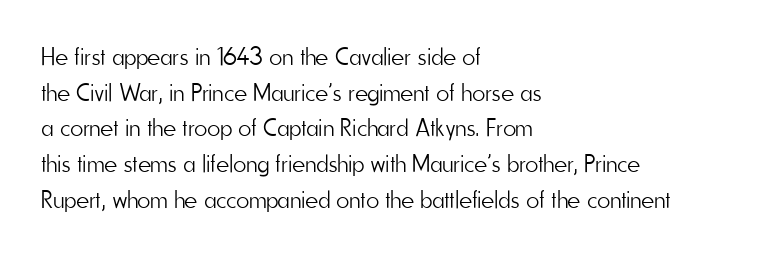
Q: Is the text bold? A: No.
Q: Is the text italic (slanted)? A: No, it is upright.
Q: Is the text underlined? A: No.
Q: How is the paragraph aligned? A: Left-aligned.
Q: Is the spacing between letters normal or unusually wide? A: Normal.
Q: Is the spacing between lines tight, normal or loose? A: Normal.
